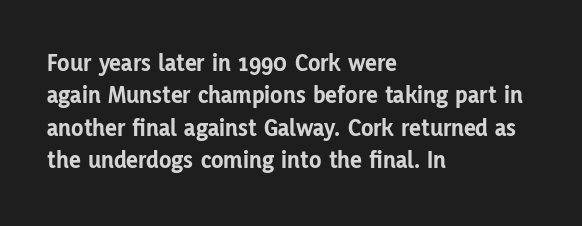
{"italic": "no", "bold": "yes", "underline": "no", "align": "left", "line_spacing": "normal", "line_spacing_ratio": 1.3, "letter_spacing": "normal", "letter_spacing_em": 0.0, "glyph_px": 25}
